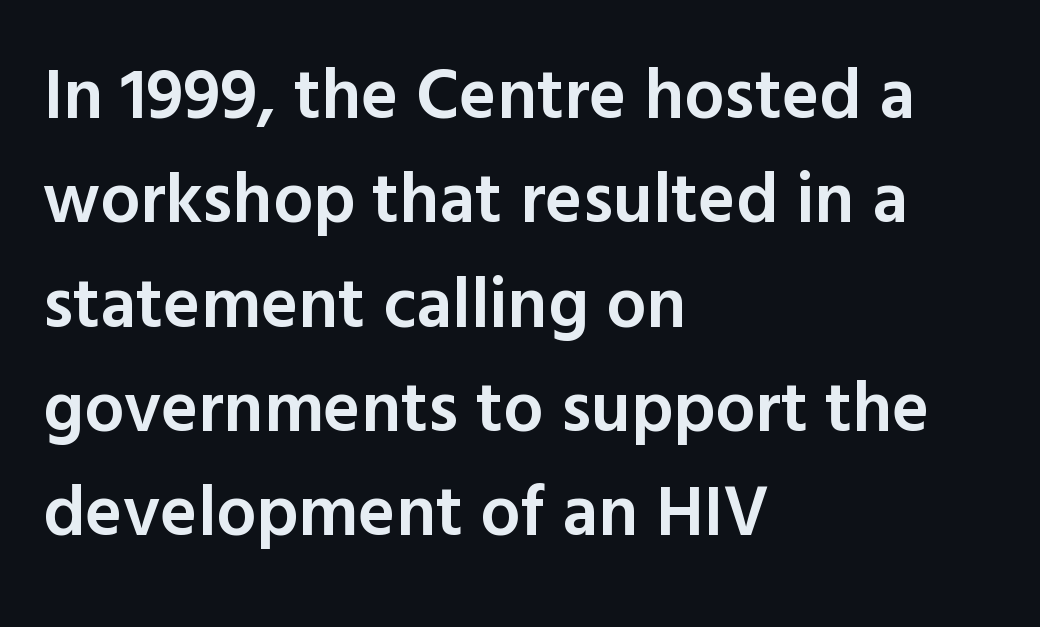
{"serif": "no", "italic": "no", "bold": "semi", "weight": "semibold", "width": "normal", "x_height": "medium", "monospaced": "no", "underline": "no", "align": "left", "line_spacing": "normal", "line_spacing_ratio": 1.47, "letter_spacing": "normal", "letter_spacing_em": 0.0, "glyph_px": 71}
